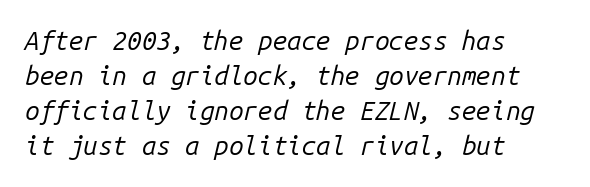
The letters are slanted; this is an italic face. The space directly below the letters is spotless. The strokes are not fattened; the text isn't bold. Leading matches the norm, producing a regular column. These lines stack with their left ends in a neat column. Default kerning and tracking; the words read as compact shapes.
